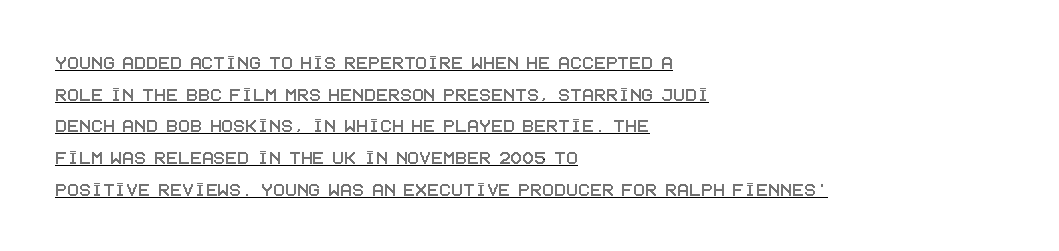
This rendering leaves character spacing at its baseline value. In CSS terms this would be text-align: left. Caption: lettering with a line underneath. How would I describe the line gaps? Plain and ordinary.
